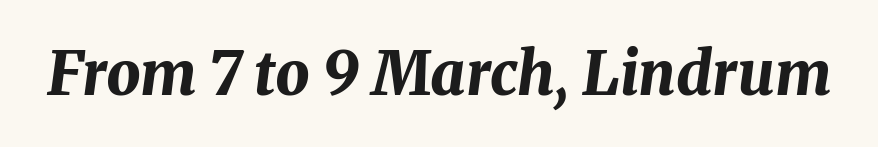
Q: Is the text bold? A: Yes.
Q: Is the text italic (slanted)? A: Yes, it leans right by about 8 degrees.
Q: Is the text underlined? A: No.
Q: Is the spacing between letters normal or unusually wide? A: Normal.
Q: Width (condensed, normal, or wide)? A: Normal.
Q: Stroke contrast? A: Medium.
Q: x-height? A: Medium.
Q: Monospaced? A: No.
